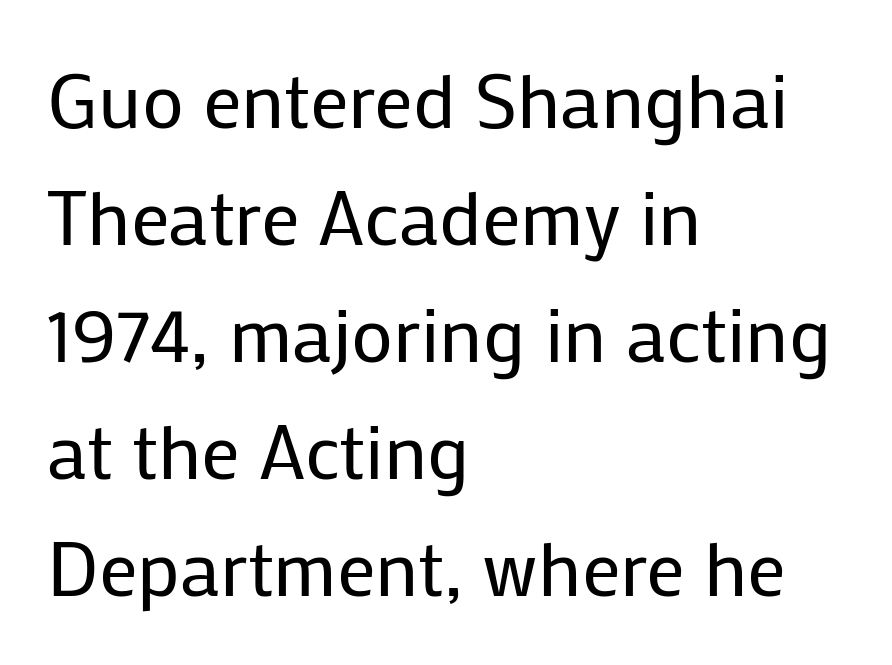
Q: Is the text bold? A: No.
Q: Is the text italic (slanted)? A: No, it is upright.
Q: Is the typeface a serif or a sans-serif typeface? A: Sans-serif.
Q: Is the text underlined? A: No.
Q: How is the paragraph aligned? A: Left-aligned.
Q: Is the spacing between letters normal or unusually wide? A: Normal.
Q: Is the spacing between lines tight, normal or loose? A: Normal.
Q: Width (condensed, normal, or wide)? A: Normal.
Q: Stroke contrast? A: Low.
Q: x-height? A: Medium.
Q: Monospaced? A: No.
